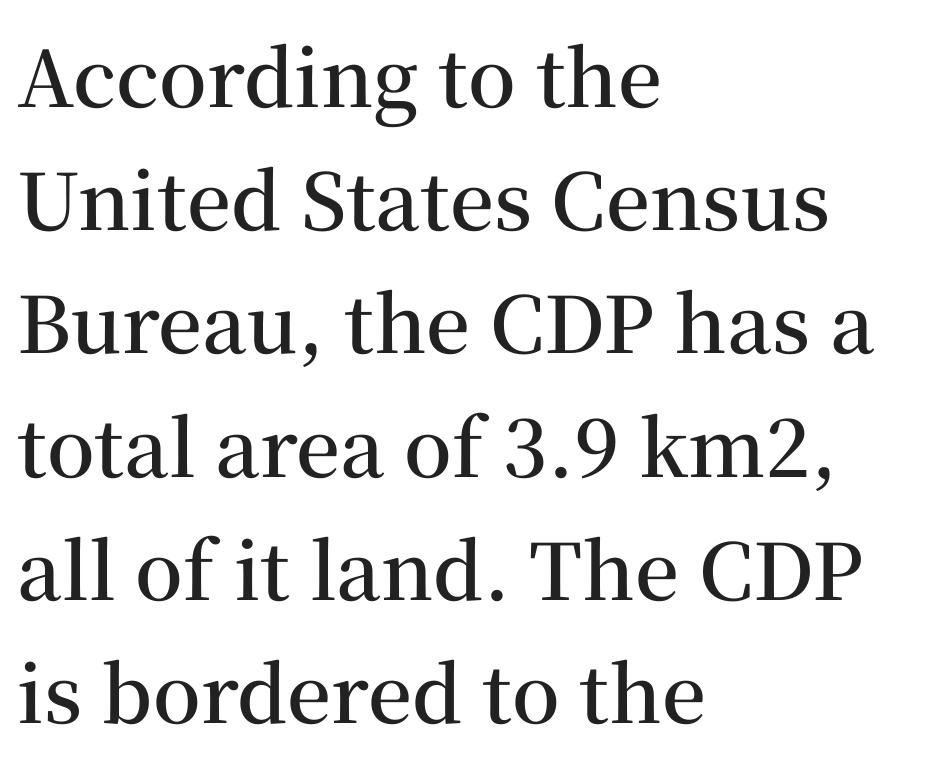
{"serif": "yes", "italic": "no", "bold": "semi", "weight": "semibold", "width": "normal", "stroke_contrast": "medium", "x_height": "medium", "monospaced": "no", "underline": "no", "align": "left", "line_spacing": "normal", "line_spacing_ratio": 1.58, "letter_spacing": "normal", "letter_spacing_em": 0.0, "glyph_px": 78}
